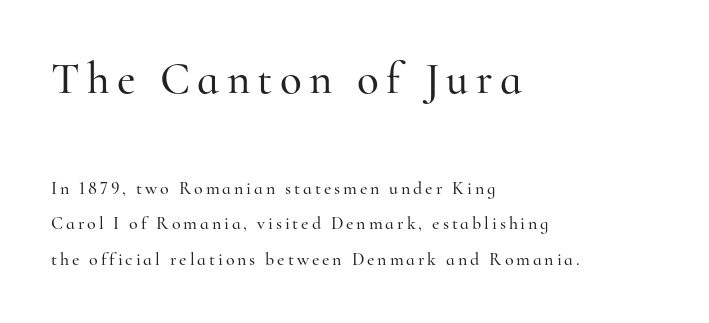
Q: Is the text italic (slanted)? A: No, it is upright.
Q: Is the typeface a serif or a sans-serif typeface? A: Serif.
Q: Is the text underlined? A: No.
Q: How is the paragraph aligned? A: Left-aligned.
Q: Is the spacing between lines tight, normal or loose? A: Loose.
Q: Which block of text is set in a larger size, the first (top) or the second (bottom)? A: The first (top) one.
Q: Width (condensed, normal, or wide)? A: Normal.
Q: Stroke contrast? A: High.
Q: x-height? A: Small.
Q: Monospaced? A: No.
